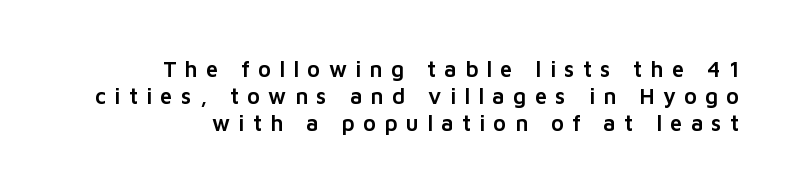
The image shows 22 px text type, upright; set right-aligned, line spacing 1.23x, unusually wide letter spacing (+0.38 em), not underlined.
